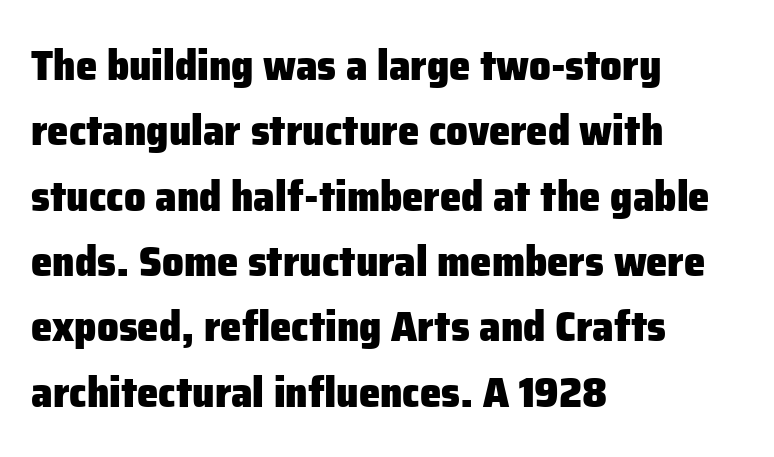
The passage shown has conventional tracking throughout. The type sits square on the baseline with zero lean. The rendering uses a moderate line-height, typical for paragraphs. The font family rendered here belongs to the sans-serif group. Chunky letters — that's bold for sure. Varying glyph widths throughout — classic text-font behaviour.
